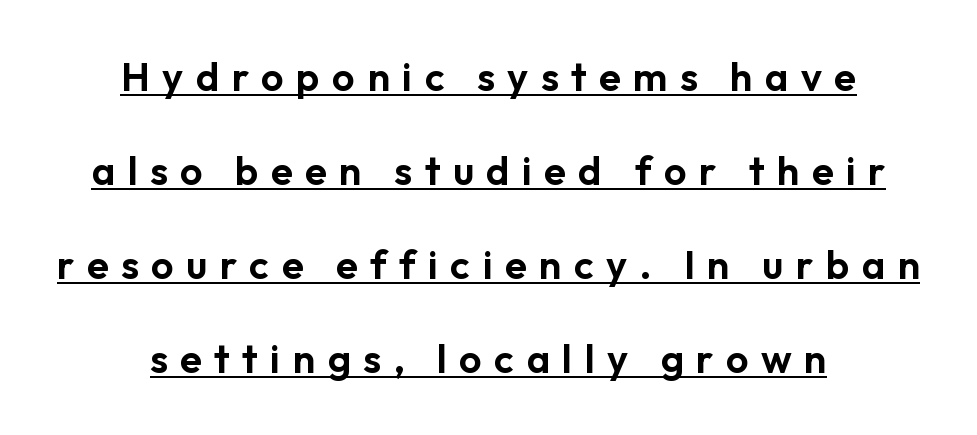
The image shows 40 px sans-serif type, upright; set centered, loose line spacing (2.35x), unusually wide letter spacing (+0.31 em), underlined; low stroke contrast and a medium x-height.
